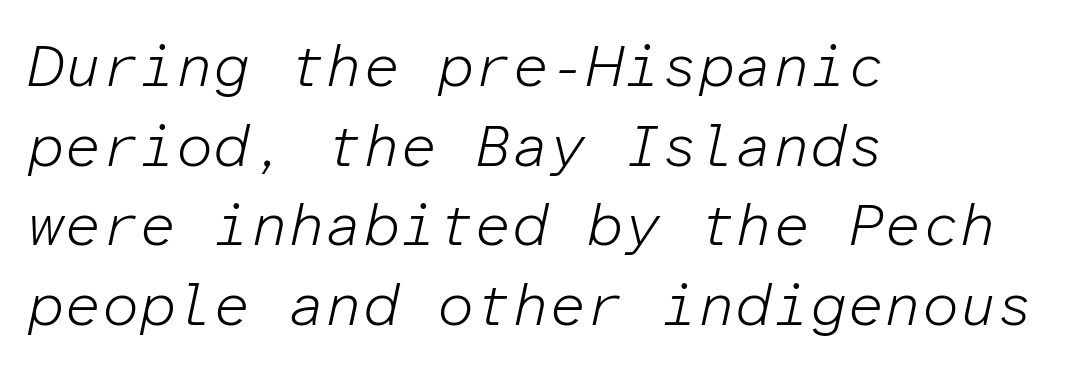
Q: Is the text bold? A: No.
Q: Is the text italic (slanted)? A: Yes, it leans right by about 12 degrees.
Q: Is the text underlined? A: No.
Q: How is the paragraph aligned? A: Left-aligned.
Q: Is the spacing between letters normal or unusually wide? A: Normal.
Q: Is the spacing between lines tight, normal or loose? A: Normal.
Q: Width (condensed, normal, or wide)? A: Normal.
Q: Stroke contrast? A: Low.
Q: x-height? A: Medium.
Q: Monospaced? A: Yes.
